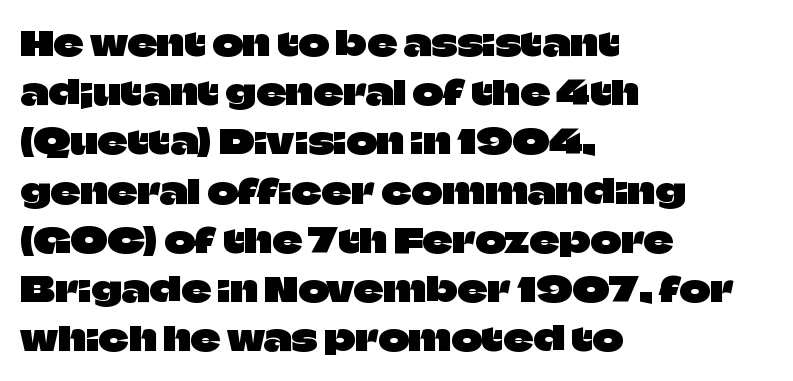
Q: Is the text italic (slanted)? A: No, it is upright.
Q: Is the typeface a serif or a sans-serif typeface? A: Sans-serif.
Q: Is the text underlined? A: No.
Q: How is the paragraph aligned? A: Left-aligned.
Q: Is the spacing between letters normal or unusually wide? A: Normal.
Q: Is the spacing between lines tight, normal or loose? A: Normal.
Q: Width (condensed, normal, or wide)? A: Normal.
Q: Stroke contrast? A: Low.
Q: x-height? A: Large.
Q: Monospaced? A: No.
